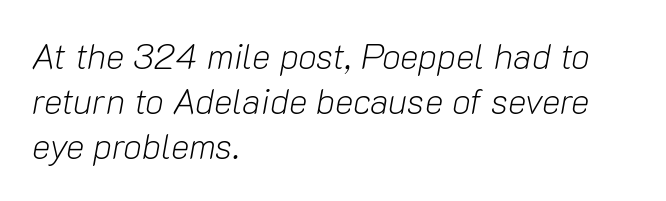
The image shows 35 px light type, italic (leaning right); set left-aligned, normal line spacing (1.29x), normal letter spacing, not underlined; low stroke contrast and a medium x-height.
